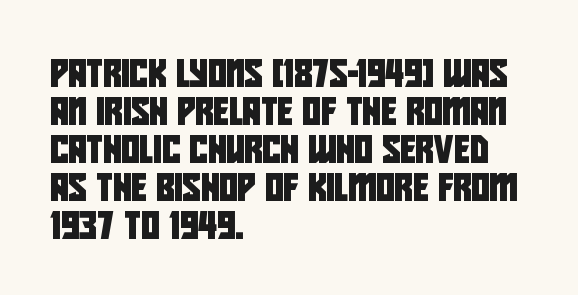
The image shows 28 px condensed sans-serif type; set left-aligned, normal line spacing (1.36x), normal letter spacing, not underlined; low stroke contrast and a large x-height.
